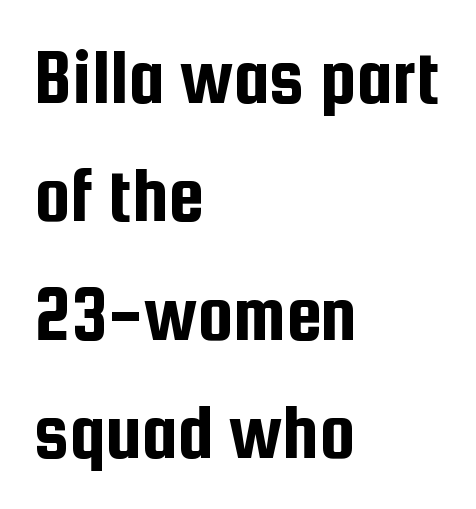
Q: Is the text italic (slanted)? A: No, it is upright.
Q: Is the typeface a serif or a sans-serif typeface? A: Sans-serif.
Q: Is the text underlined? A: No.
Q: How is the paragraph aligned? A: Left-aligned.
Q: Is the spacing between letters normal or unusually wide? A: Normal.
Q: Is the spacing between lines tight, normal or loose? A: Normal.
Q: Width (condensed, normal, or wide)? A: Condensed.
Q: Stroke contrast? A: Low.
Q: x-height? A: Medium.
Q: Monospaced? A: No.
